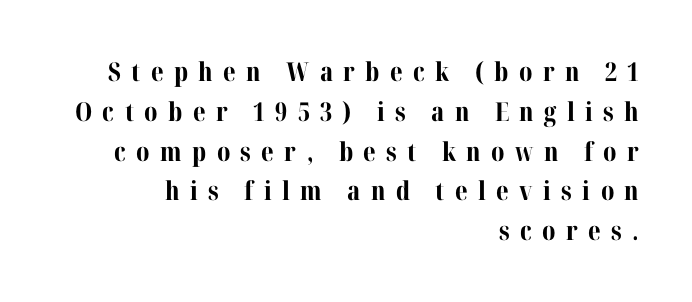
Each line ends at the same right margin while the left side varies. Here the glyphs are tracked loosely, breaking word shapes into spaced letters. The words here are not underlined. The lines sit at an ordinary, default distance from one another. On the weight axis this lands at bold, roughly 700.
